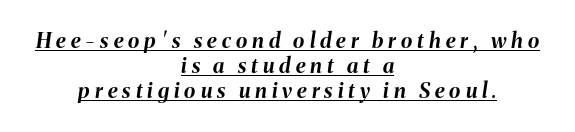
The specimen includes a rule beneath the text block's lines. These lines stack symmetrically, like a column narrowing and widening about its center. Caption: expanded tracking, letters set apart. The font's italic variant was chosen for this text. The face used here has the dense, thick strokes of a bold.
